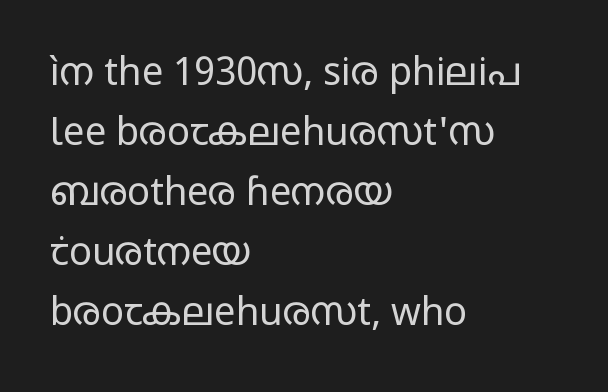
Q: Is the text bold? A: No.
Q: Is the text italic (slanted)? A: No, it is upright.
Q: Is the typeface a serif or a sans-serif typeface? A: Sans-serif.
Q: Is the text underlined? A: No.
Q: How is the paragraph aligned? A: Left-aligned.
Q: Is the spacing between letters normal or unusually wide? A: Normal.
Q: Is the spacing between lines tight, normal or loose? A: Normal.
Q: Width (condensed, normal, or wide)? A: Wide.
Q: Stroke contrast? A: Low.
Q: x-height? A: Medium.
Q: Monospaced? A: No.
